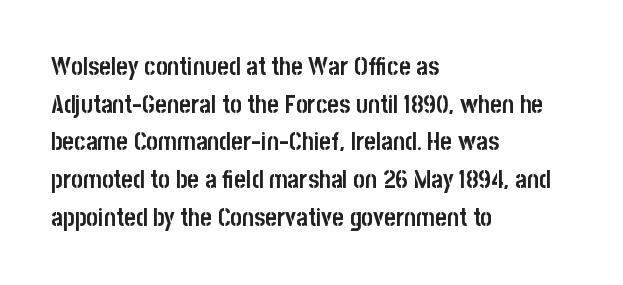
{"italic": "no", "bold": "yes", "underline": "no", "align": "left", "line_spacing": "normal", "line_spacing_ratio": 1.51, "letter_spacing": "normal", "letter_spacing_em": 0.0, "glyph_px": 25}
